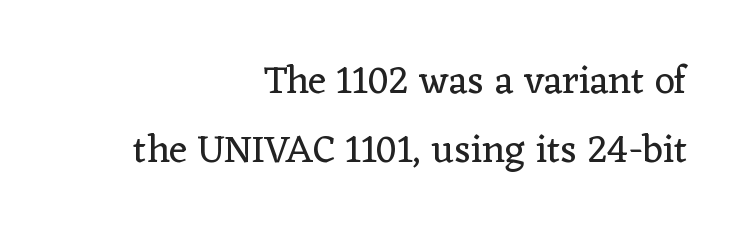
Q: Is the text bold? A: No.
Q: Is the text italic (slanted)? A: No, it is upright.
Q: Is the typeface a serif or a sans-serif typeface? A: Serif.
Q: Is the text underlined? A: No.
Q: How is the paragraph aligned? A: Right-aligned.
Q: Is the spacing between letters normal or unusually wide? A: Normal.
Q: Width (condensed, normal, or wide)? A: Normal.
Q: Stroke contrast? A: Low.
Q: x-height? A: Medium.
Q: Monospaced? A: No.
